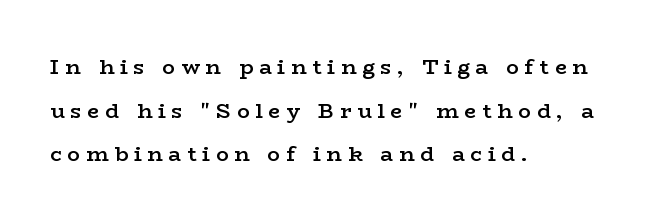
Quick note: not italic, upright. A bare baseline throughout the passage. Here the glyphs are tracked loosely, breaking word shapes into spaced letters. In CSS terms this would be text-align: left.
